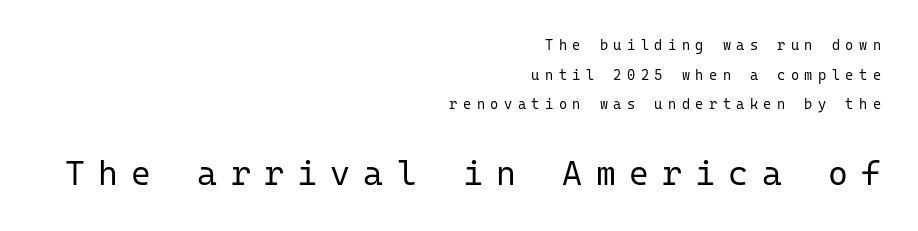
This rendering uses right alignment, leaving the left contour irregular. Characters remain perfectly vertical along every line. Honestly, there is no underline to notice here at all. Line spacing here is loose.
